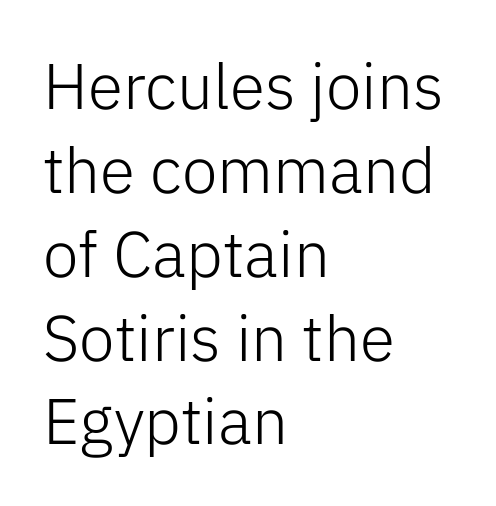
The image shows 64 px light sans-serif type, upright; set left-aligned, normal line spacing (1.31x), normal letter spacing, not underlined; low stroke contrast and a medium x-height.
